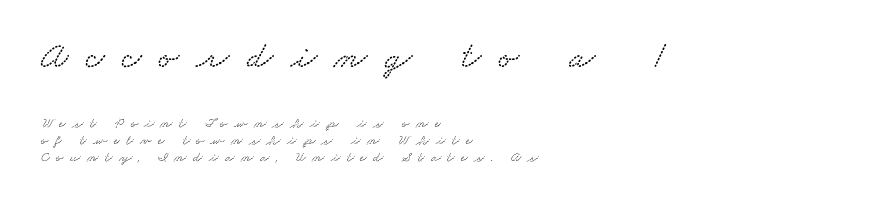
Q: Is the text underlined? A: No.
Q: How is the paragraph aligned? A: Left-aligned.
Q: Is the spacing between letters normal or unusually wide? A: Unusually wide.
Q: Which block of text is set in a larger size, the first (top) or the second (bottom)? A: The first (top) one.
Q: Width (condensed, normal, or wide)? A: Wide.
Q: Stroke contrast? A: Low.
Q: x-height? A: Small.
Q: Monospaced? A: No.
